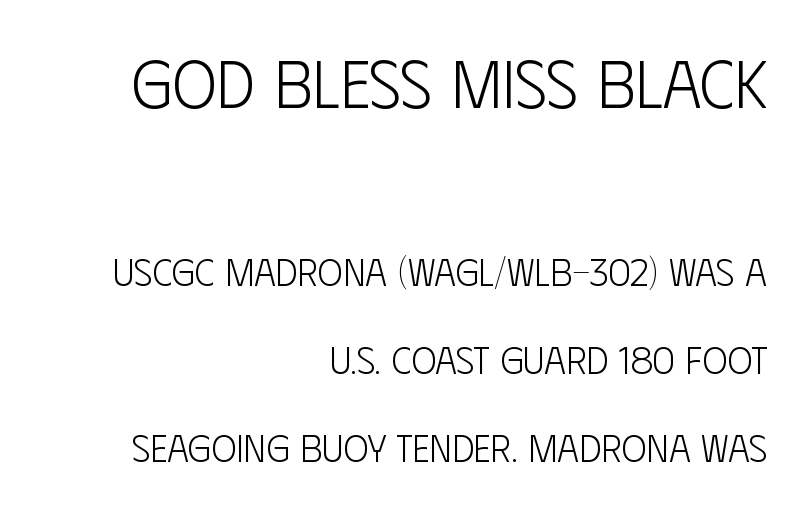
The image shows 67 px light, condensed sans-serif type, upright; set right-aligned, loose line spacing (2.31x), normal letter spacing, not underlined; the first (top) block is 1.76x larger; low stroke contrast and a large x-height.
